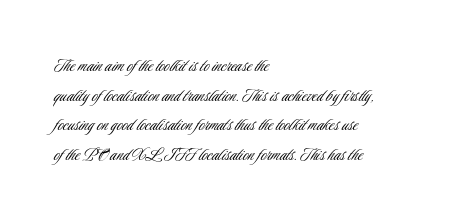
{"bold": "no", "underline": "no", "align": "left", "line_spacing": "normal", "line_spacing_ratio": 1.48, "letter_spacing": "normal", "letter_spacing_em": 0.0, "glyph_px": 20}
